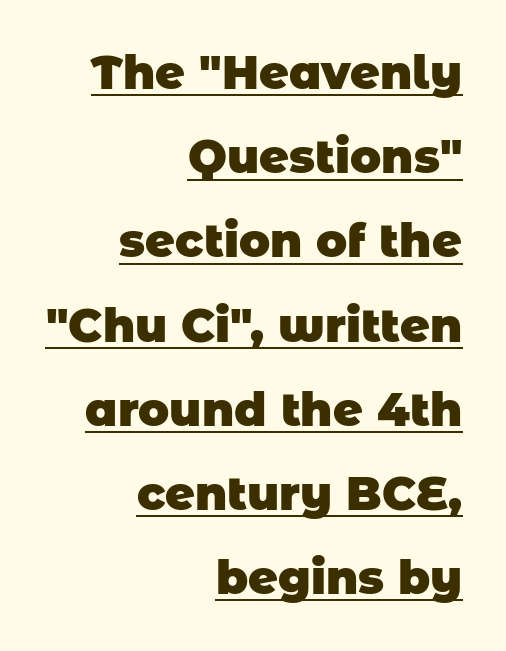
The image shows 46 px heavy sans-serif type; set right-aligned, line spacing 1.83x, normal letter spacing, underlined; low stroke contrast and a large x-height.
